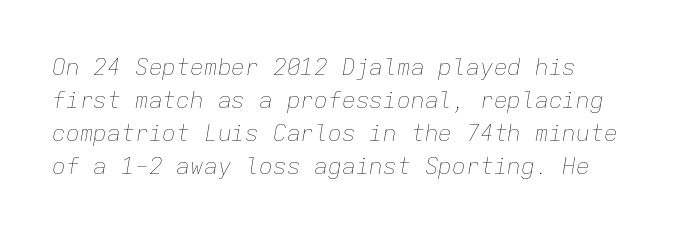
The image shows 23 px text type, italic (leaning right); set left-aligned, normal line spacing (1.44x), normal letter spacing, not underlined.
